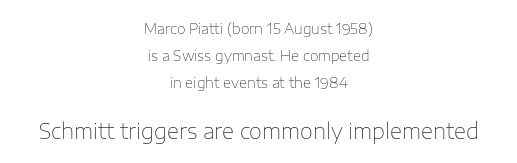
Q: Is the text bold? A: No.
Q: Is the text italic (slanted)? A: No, it is upright.
Q: Is the text underlined? A: No.
Q: How is the paragraph aligned? A: Centered.
Q: Is the spacing between letters normal or unusually wide? A: Normal.
Q: Is the spacing between lines tight, normal or loose? A: Loose.
Q: Which block of text is set in a larger size, the first (top) or the second (bottom)? A: The second (bottom) one.
